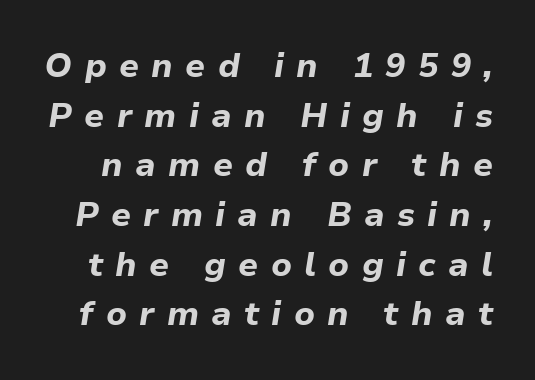
{"italic": "yes", "lean": "right", "slant_degrees": 9, "bold": "yes", "weight": "bold", "width": "normal", "stroke_contrast": "low", "x_height": "medium", "monospaced": "no", "underline": "no", "line_spacing": "normal", "line_spacing_ratio": 1.46, "letter_spacing": "wide", "letter_spacing_em": 0.36, "glyph_px": 34}
